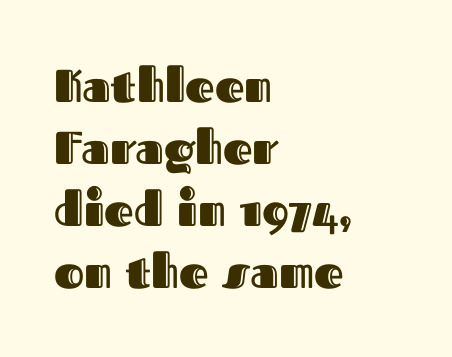
The image shows 46 px text type, upright; set left-aligned, normal line spacing (1.35x), normal letter spacing, not underlined; a medium x-height.
